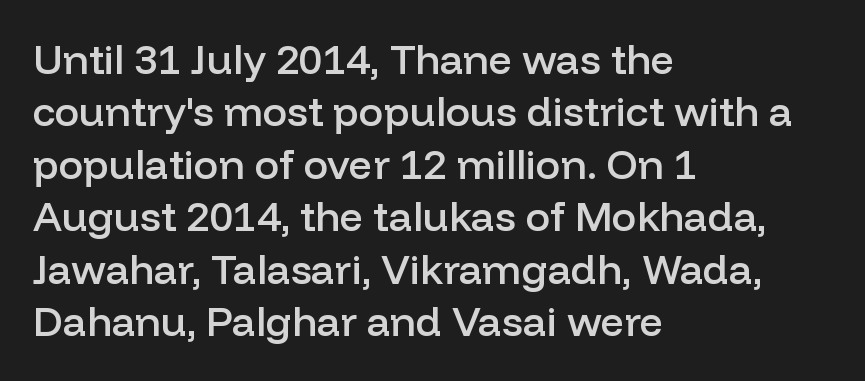
The rendering keeps characters at their native spacing. Compared with a centered layout, this one pins lines to the left instead. Upright lettering throughout. Check where the strokes stop: nothing finishes them off — pure sans. You could not count columns in this text — the font is proportionally spaced.
